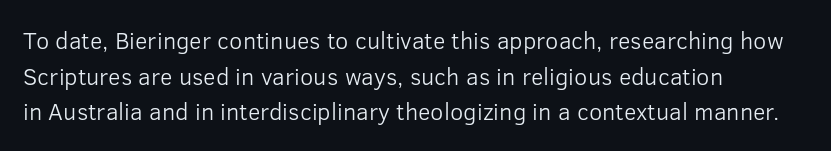
Q: Is the text bold? A: No.
Q: Is the text italic (slanted)? A: No, it is upright.
Q: Is the text underlined? A: No.
Q: How is the paragraph aligned? A: Left-aligned.
Q: Is the spacing between letters normal or unusually wide? A: Normal.
Q: Is the spacing between lines tight, normal or loose? A: Normal.
